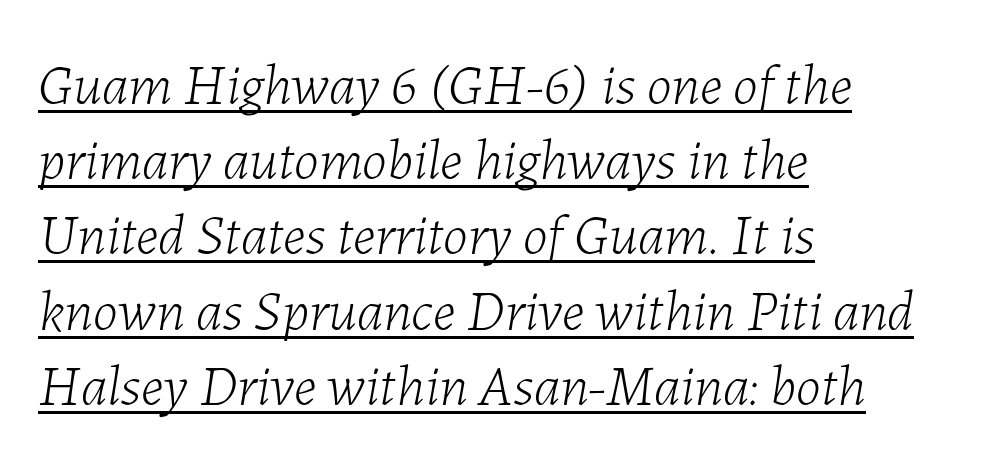
Q: Is the text bold? A: No.
Q: Is the text italic (slanted)? A: Yes, it leans right by about 7 degrees.
Q: Is the text underlined? A: Yes.
Q: How is the paragraph aligned? A: Left-aligned.
Q: Is the spacing between letters normal or unusually wide? A: Normal.
Q: Is the spacing between lines tight, normal or loose? A: Normal.
Q: Width (condensed, normal, or wide)? A: Normal.
Q: Stroke contrast? A: Low.
Q: x-height? A: Medium.
Q: Monospaced? A: No.
